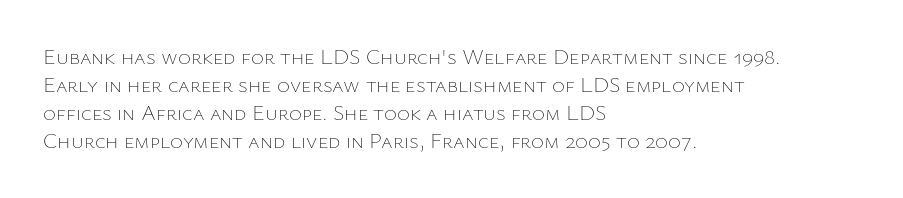
Q: Is the text bold? A: No.
Q: Is the text italic (slanted)? A: No, it is upright.
Q: Is the text underlined? A: No.
Q: How is the paragraph aligned? A: Left-aligned.
Q: Is the spacing between letters normal or unusually wide? A: Normal.
Q: Is the spacing between lines tight, normal or loose? A: Normal.
